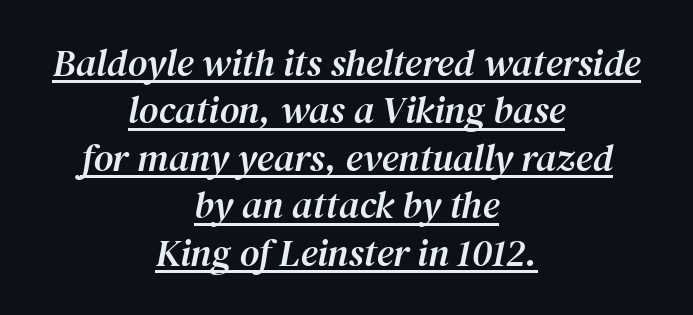
The image shows 38 px serif type, italic (leaning right); set centered, normal line spacing (1.25x), normal letter spacing, underlined; medium stroke contrast and a medium x-height.
